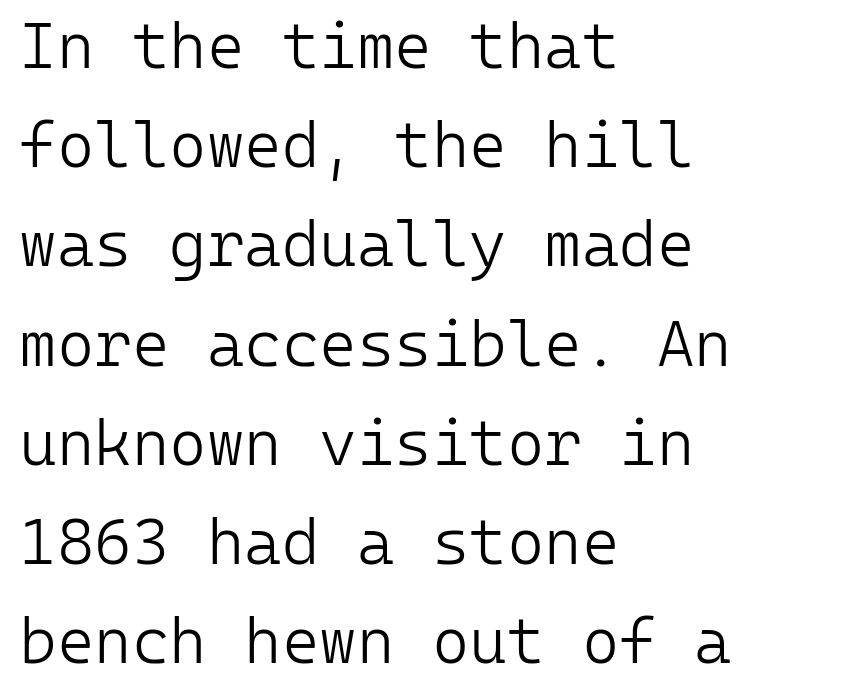
The image shows 64 px light sans-serif type, upright, monospaced; set left-aligned, normal line spacing (1.55x), normal letter spacing, not underlined; low stroke contrast and a medium x-height.
